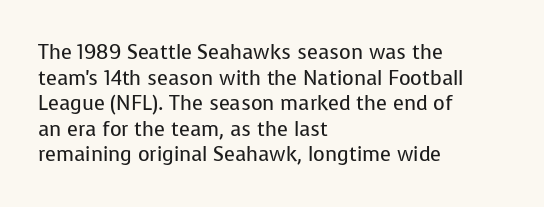
The image shows 20 px text type, upright; set left-aligned, normal line spacing (1.28x), normal letter spacing, not underlined.
